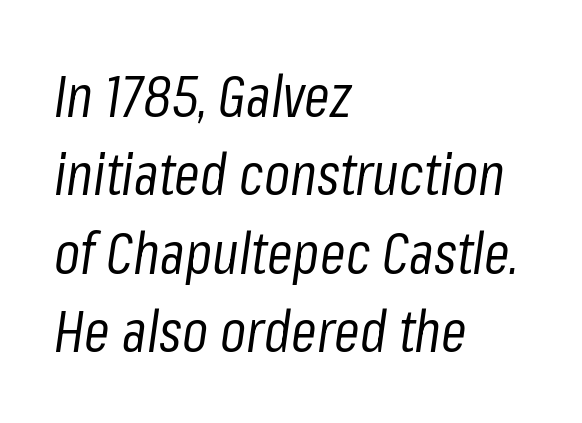
The image shows 58 px regular-weight, condensed type, italic (leaning right); set left-aligned, normal line spacing (1.35x), normal letter spacing, not underlined; low stroke contrast and a medium x-height.
